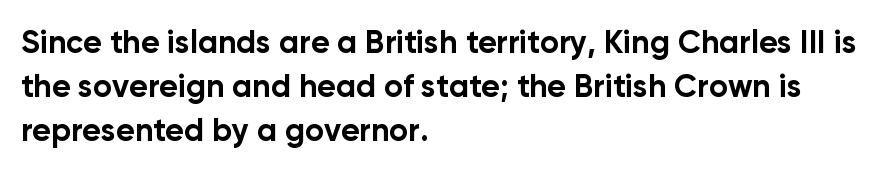
The line texture is even and compact thanks to regular tracking. Pretty heavy lettering here — definitely bold. These lines are rendered in a variable-pitch font. In terms of letterform style, serifs are entirely absent.
